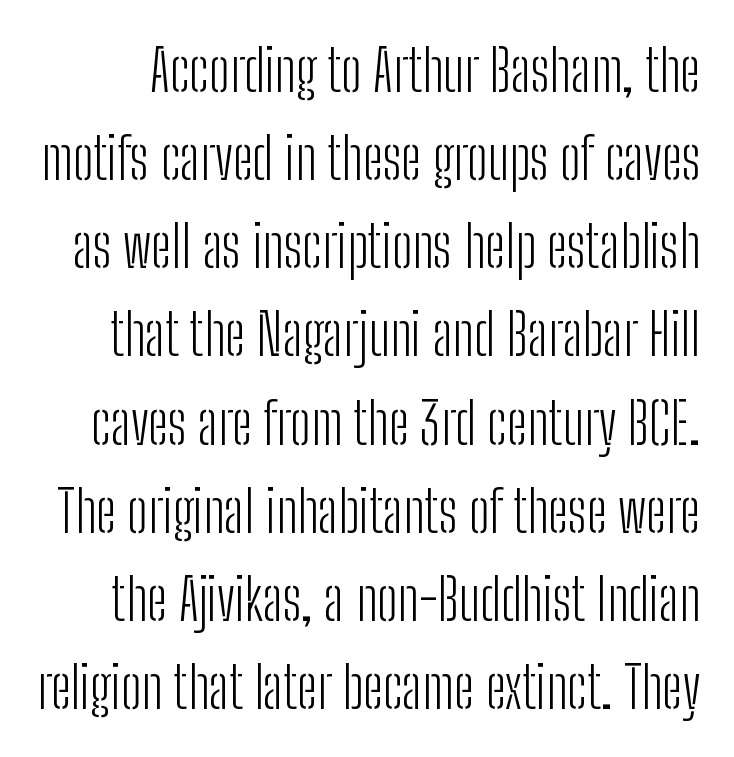
Q: Is the text bold? A: No.
Q: Is the text italic (slanted)? A: No, it is upright.
Q: Is the typeface a serif or a sans-serif typeface? A: Sans-serif.
Q: Is the text underlined? A: No.
Q: Is the spacing between letters normal or unusually wide? A: Normal.
Q: Is the spacing between lines tight, normal or loose? A: Normal.
Q: Width (condensed, normal, or wide)? A: Condensed.
Q: Stroke contrast? A: Low.
Q: x-height? A: Medium.
Q: Monospaced? A: No.
